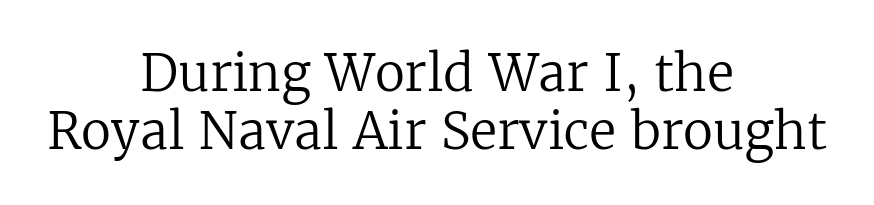
The image shows 50 px regular-weight serif type, upright; set centered, line spacing 1.17x, normal letter spacing, not underlined; low stroke contrast and a medium x-height.
